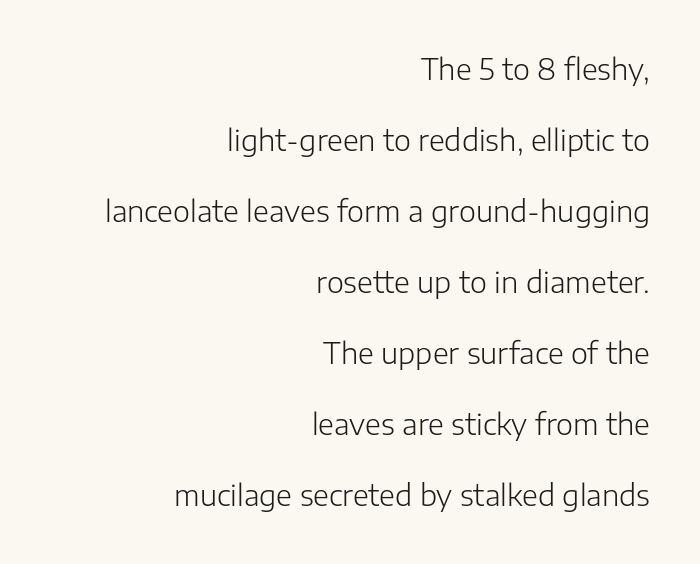
{"serif": "no", "italic": "no", "bold": "no", "weight": "light", "width": "normal", "stroke_contrast": "low", "x_height": "medium", "monospaced": "no", "underline": "no", "align": "right", "line_spacing": "loose", "line_spacing_ratio": 2.45, "letter_spacing": "normal", "letter_spacing_em": 0.0, "glyph_px": 29}
